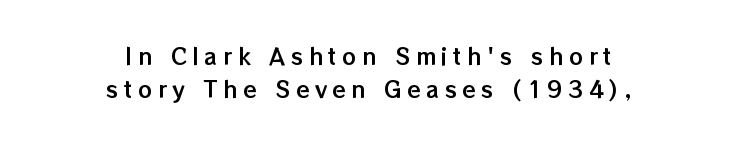
Q: Is the text italic (slanted)? A: No, it is upright.
Q: Is the text underlined? A: No.
Q: How is the paragraph aligned? A: Centered.
Q: Is the spacing between letters normal or unusually wide? A: Unusually wide.
Q: Is the spacing between lines tight, normal or loose? A: Normal.
